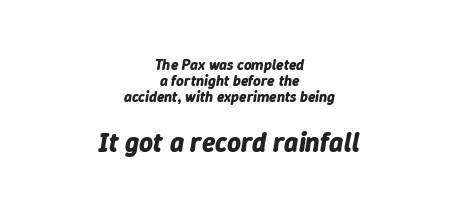
Cramped leading. If you drew a line through each stem, it would be angled. The type is set solid horizontally, with unmodified tracking. Glance below the letters and you will spot only blank space.
